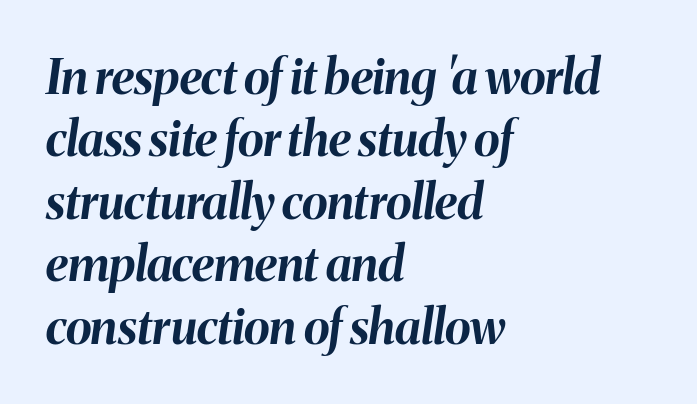
{"italic": "yes", "lean": "right", "slant_degrees": 8, "bold": "yes", "weight": "bold", "width": "normal", "stroke_contrast": "medium", "x_height": "medium", "monospaced": "no", "underline": "no", "align": "left", "line_spacing": "normal", "line_spacing_ratio": 1.3, "letter_spacing": "normal", "letter_spacing_em": 0.0, "glyph_px": 48}
